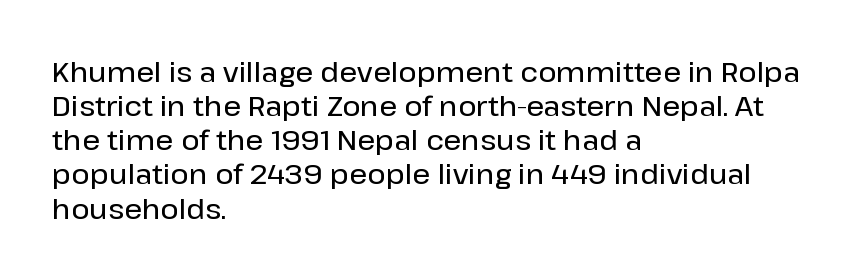
Leftover space on each line is placed entirely after the last word. Default kerning and tracking; the words read as compact shapes. A bare baseline throughout the passage. Looks like regular typesetting: each glyph gets only the width it needs. Stroke terminals: plain, sans-serif.
